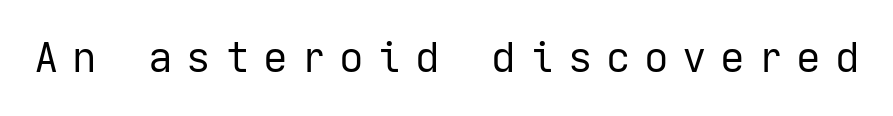
{"serif": "no", "italic": "no", "bold": "no", "weight": "regular", "width": "normal", "stroke_contrast": "low", "x_height": "medium", "underline": "no", "letter_spacing": "wide", "letter_spacing_em": 0.33, "glyph_px": 41}
